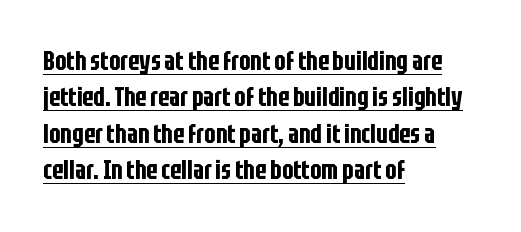
The lines are quadded left. If you drew a line through each stem, it would be perfectly vertical. Compared with typical body copy, the letter spacing here is the same. Vertically, the passage feels balanced, rows spaced as you'd expect.
